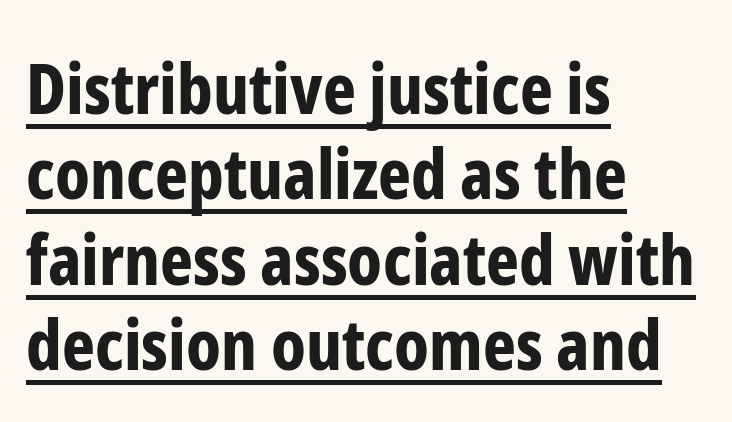
Every row of glyphs begins at an identical x-position on the left. Spacing verdict: proportional, widths tailored to each character. The letters sit at their default tracking, neither squeezed nor spread. The face used here appears with an underline applied. The typesetting leans heavy: a genuine bold. The letters stand upright; this is a roman face.
